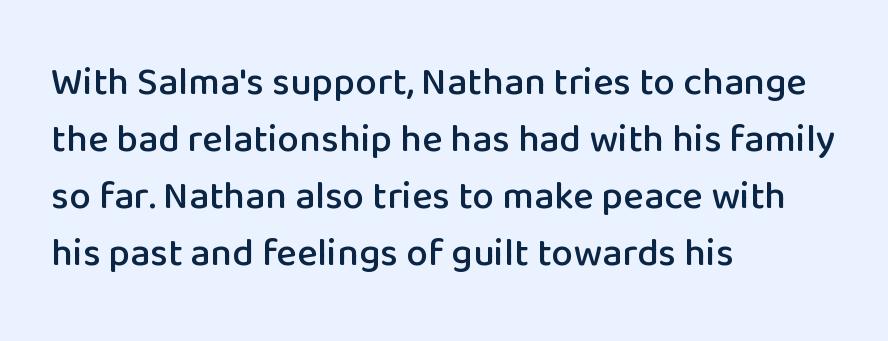
Bare-footed words on every line. Observe the absence of serifs on each vertical stroke in this sample. Upright lettering throughout. The rendering uses natural spacing where letterforms have individual widths.
